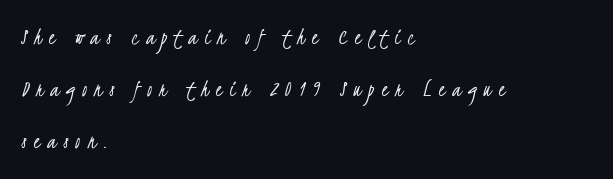
The image shows 25 px text type; set left-aligned, loose line spacing (2.09x), unusually wide letter spacing (+0.29 em), not underlined.
